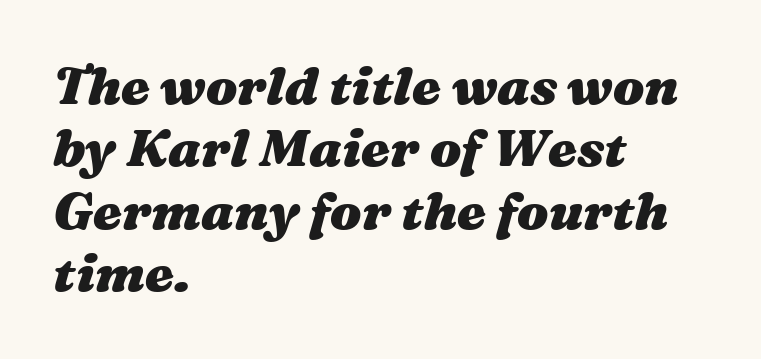
{"italic": "yes", "lean": "right", "slant_degrees": 16, "bold": "yes", "weight": "heavy", "width": "wide", "stroke_contrast": "medium", "x_height": "medium", "monospaced": "no", "underline": "no", "align": "left", "line_spacing_ratio": 1.2, "letter_spacing": "normal", "letter_spacing_em": 0.0, "glyph_px": 52}
